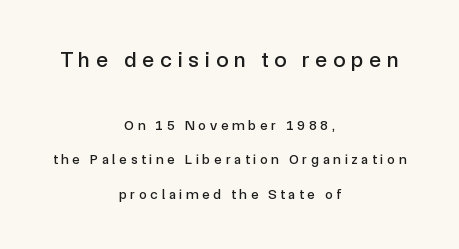
{"italic": "no", "underline": "no", "align": "center", "line_spacing": "loose", "line_spacing_ratio": 2.44, "letter_spacing": "wide", "letter_spacing_em": 0.27, "larger_block": "first", "size_ratio": 1.57, "glyph_px": 22}
